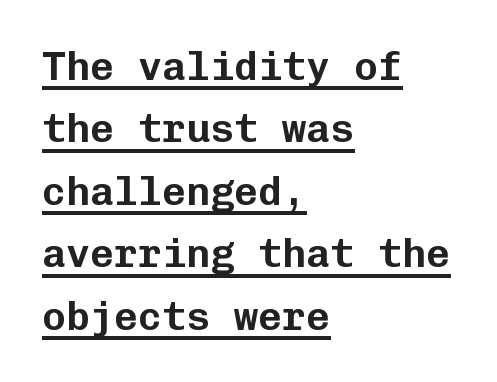
{"serif": "no", "italic": "no", "width": "normal", "stroke_contrast": "low", "x_height": "medium", "monospaced": "yes", "underline": "yes", "align": "left", "line_spacing": "normal", "line_spacing_ratio": 1.56, "letter_spacing": "normal", "letter_spacing_em": 0.0, "glyph_px": 40}
